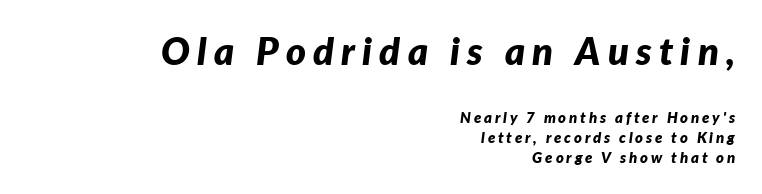
Q: Is the text bold? A: Yes.
Q: Is the text italic (slanted)? A: Yes, it leans right by about 7 degrees.
Q: Is the text underlined? A: No.
Q: How is the paragraph aligned? A: Right-aligned.
Q: Is the spacing between lines tight, normal or loose? A: Normal.
Q: Which block of text is set in a larger size, the first (top) or the second (bottom)? A: The first (top) one.
Q: Width (condensed, normal, or wide)? A: Normal.
Q: Stroke contrast? A: Low.
Q: x-height? A: Medium.
Q: Monospaced? A: No.
